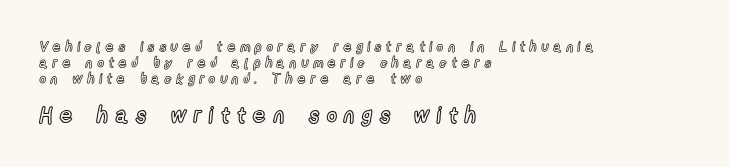
These two chunks differ in scale, with the bottom chunk taking the larger measure. Rows of type sit shoulder to shoulder in the vertical direction. The words here are not underlined. These lines have a slow, spaced-out rhythm from letter to letter. Alignment: flush left.
